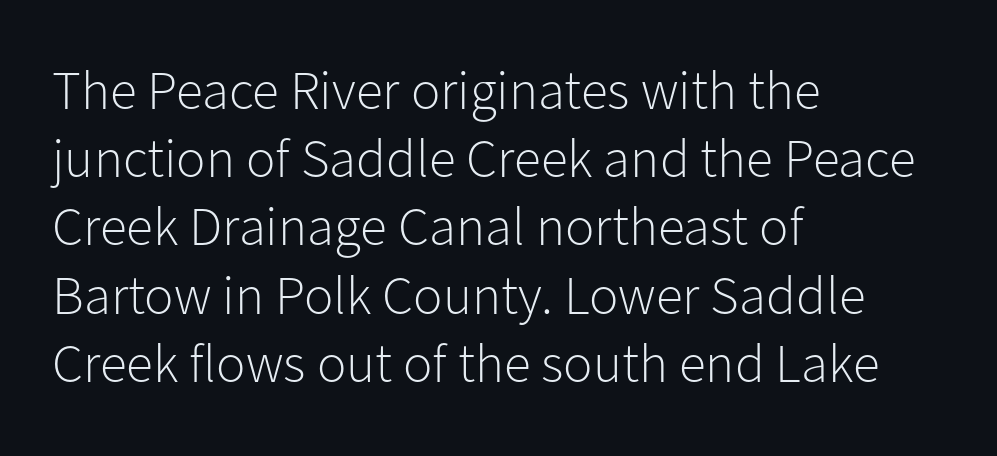
The image shows 55 px light sans-serif type, upright; set left-aligned, line spacing 1.24x, normal letter spacing, not underlined; low stroke contrast and a medium x-height.
